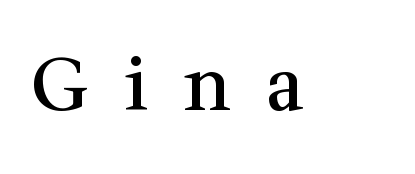
The image shows 74 px semibold serif type, upright; set unusually wide letter spacing (+0.48 em), not underlined; medium stroke contrast and a medium x-height.
